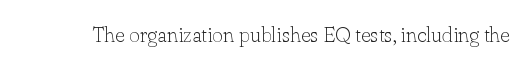
The passage shown is not underscored anywhere. The font's upright variant was chosen for this text. Stems here are at most as thick as an everyday book face. Observe the ordinary spacing: letters are neighbours, not strangers.
